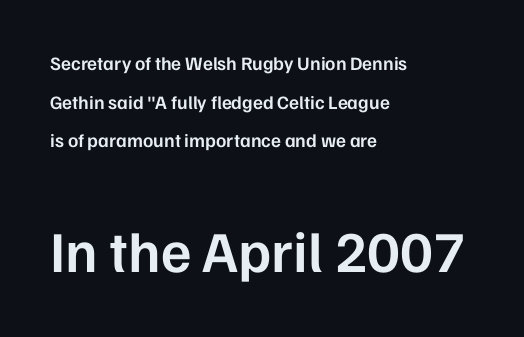
{"serif": "no", "italic": "no", "bold": "semi", "weight": "semibold", "width": "normal", "stroke_contrast": "low", "x_height": "medium", "monospaced": "no", "underline": "no", "align": "left", "line_spacing": "loose", "line_spacing_ratio": 2.03, "letter_spacing": "normal", "letter_spacing_em": 0.0, "larger_block": "second", "size_ratio": 3.05, "glyph_px": 58}
